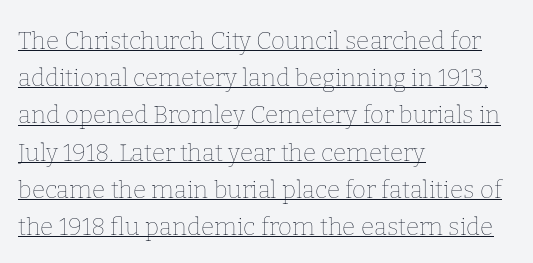
The image shows 24 px text type, upright; set left-aligned, normal line spacing (1.55x), normal letter spacing, underlined.
